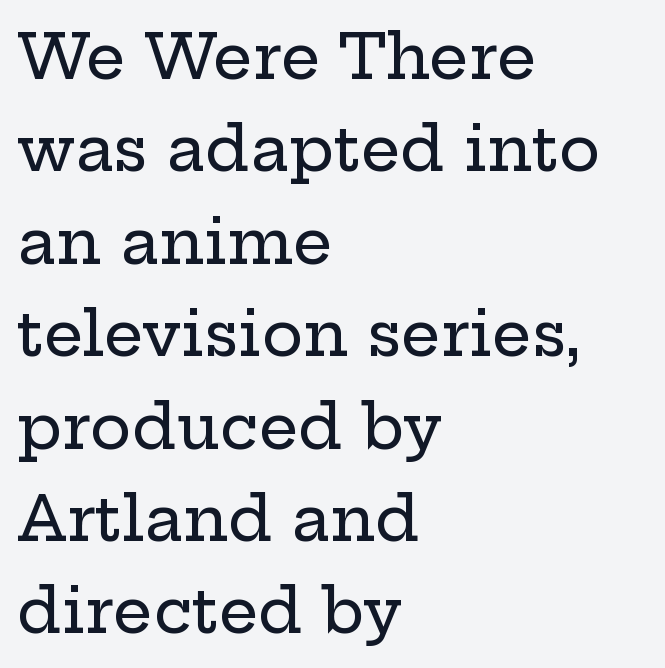
{"serif": "yes", "italic": "no", "width": "wide", "stroke_contrast": "low", "x_height": "medium", "monospaced": "no", "underline": "no", "align": "left", "line_spacing": "normal", "line_spacing_ratio": 1.49, "letter_spacing": "normal", "letter_spacing_em": 0.0, "glyph_px": 62}
